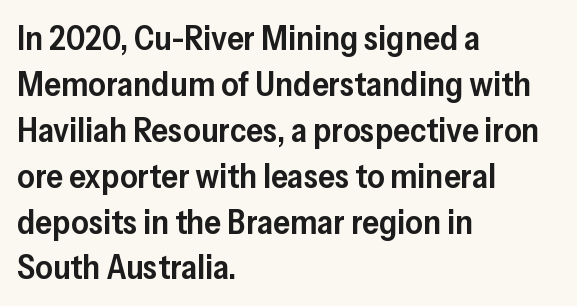
Q: Is the text bold? A: Semi-bold.
Q: Is the text italic (slanted)? A: No, it is upright.
Q: Is the typeface a serif or a sans-serif typeface? A: Sans-serif.
Q: Is the text underlined? A: No.
Q: How is the paragraph aligned? A: Left-aligned.
Q: Is the spacing between letters normal or unusually wide? A: Normal.
Q: Is the spacing between lines tight, normal or loose? A: Normal.
Q: Width (condensed, normal, or wide)? A: Normal.
Q: Stroke contrast? A: Low.
Q: x-height? A: Medium.
Q: Monospaced? A: No.
